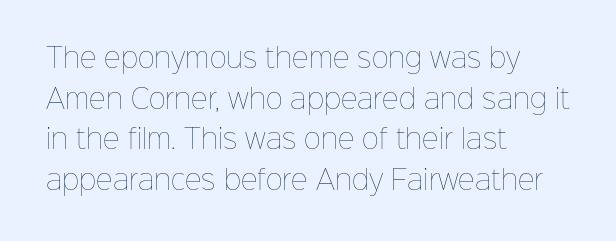
{"italic": "no", "bold": "no", "underline": "no", "align": "left", "line_spacing": "normal", "line_spacing_ratio": 1.56, "letter_spacing": "normal", "letter_spacing_em": 0.0, "glyph_px": 26}
